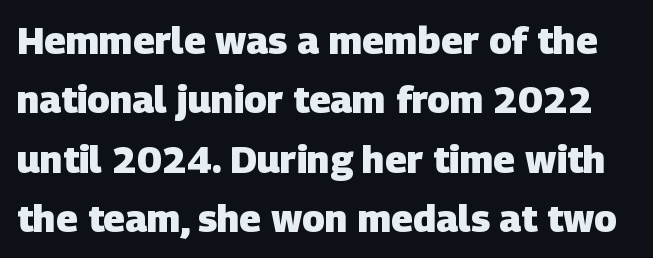
The baseline area is clear. Heavy, bold letterforms. Check where the strokes stop: nothing finishes them off — pure sans. These lines are rendered in a variable-pitch font.
